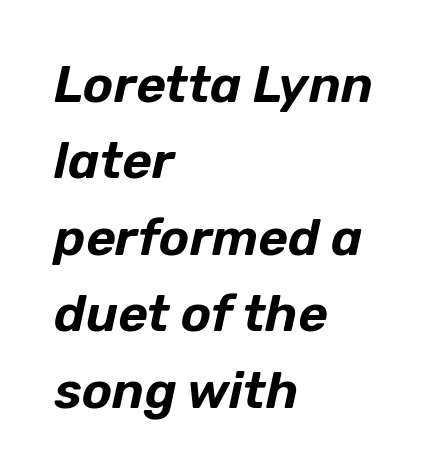
The image shows 51 px text type, italic (leaning right); set left-aligned, normal line spacing (1.5x), normal letter spacing, not underlined; low stroke contrast and a medium x-height.
